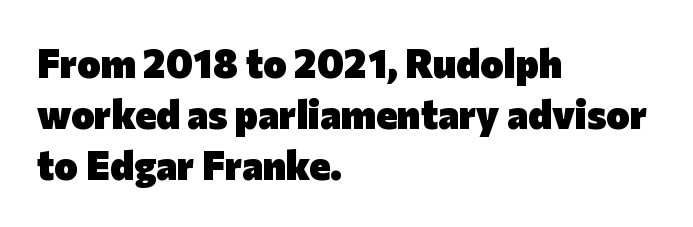
The glyphs in this specimen are sans serif. Characters remain perfectly vertical along every line. Note the varied advance widths — an 'i' is clearly narrower than an 'm'. The space directly below the letters is spotless.
